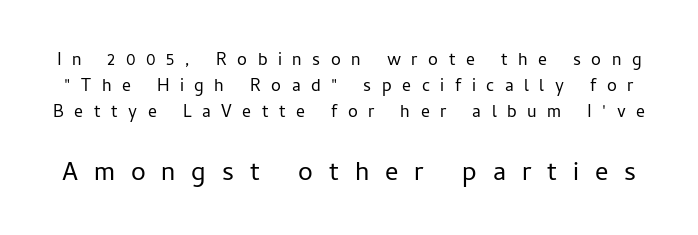
This sample has the flowing, uneven cadence of proportional lettering. Type style note: lacks serifs. Ascenders rise straight up at ninety degrees. The strip under each line holds only bare page. The face used here appears at its bigger size in the lower chunk.
